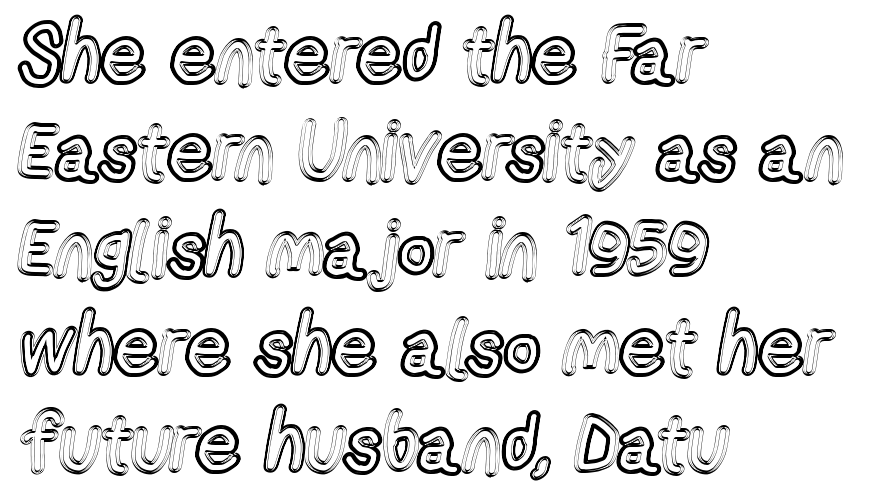
How are the letters spaced? Ordinarily, with no added tracking. Quick note: underline off. Which margin do the lines hug? The left one — the right edge is uneven. Varying glyph widths throughout — classic text-font behaviour.
